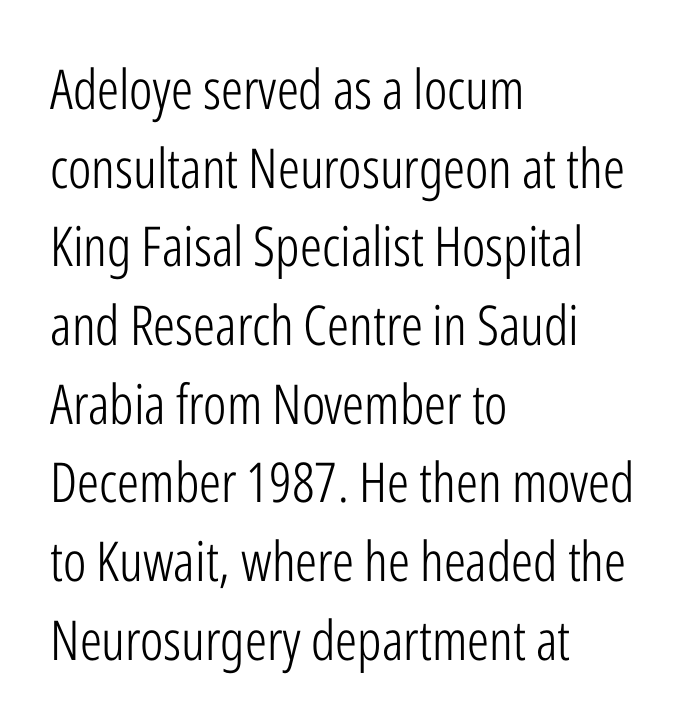
Q: Is the text bold? A: No.
Q: Is the text italic (slanted)? A: No, it is upright.
Q: Is the typeface a serif or a sans-serif typeface? A: Sans-serif.
Q: Is the text underlined? A: No.
Q: How is the paragraph aligned? A: Left-aligned.
Q: Is the spacing between letters normal or unusually wide? A: Normal.
Q: Is the spacing between lines tight, normal or loose? A: Normal.
Q: Width (condensed, normal, or wide)? A: Condensed.
Q: Stroke contrast? A: Low.
Q: x-height? A: Medium.
Q: Monospaced? A: No.
